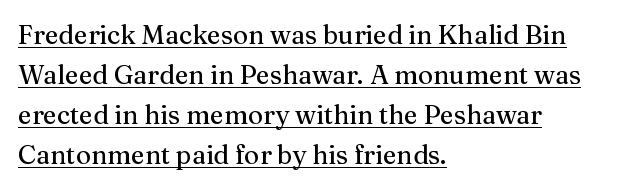
Posture: straight, roman, zero tilt. A continuous stroke trails under the words, as in a hyperlink. The ragged edge is on the right, which tells us the setting is flush left. Short note: letters normally spaced. Horizontal bands of white between lines are of average thickness.
